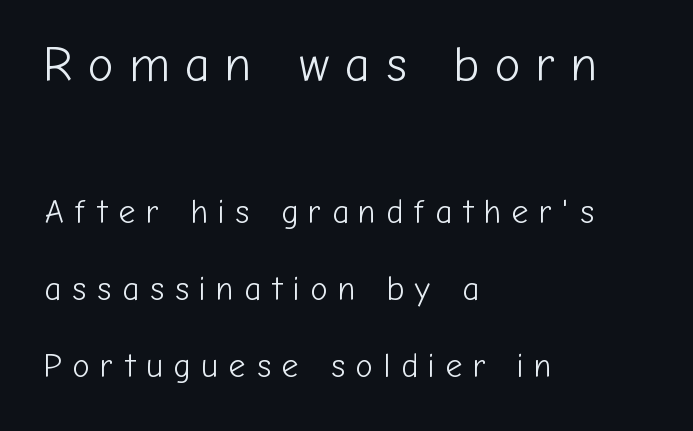
The image shows 49 px light sans-serif type, upright; set left-aligned, loose line spacing (2.34x), unusually wide letter spacing (+0.31 em), not underlined; the first (top) block is 1.48x larger; low stroke contrast and a medium x-height.
